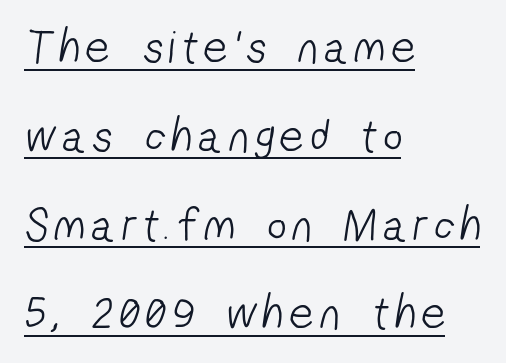
Nope, no serifs anywhere on these letters. Think standard paragraph weight, or any step lighter than that. The rendering uses natural spacing where letterforms have individual widths. All the whitespace from short lines collects on the right. The passage shown is underscored from start to finish.
